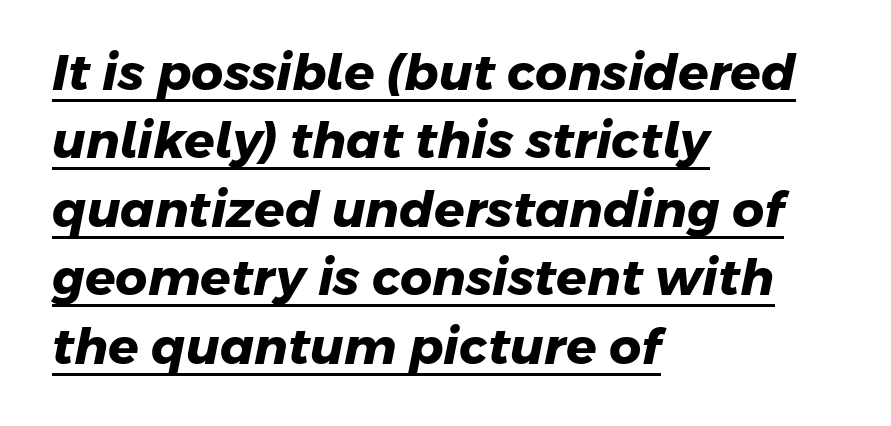
Q: Is the text bold? A: Yes.
Q: Is the typeface a serif or a sans-serif typeface? A: Sans-serif.
Q: Is the text underlined? A: Yes.
Q: How is the paragraph aligned? A: Left-aligned.
Q: Is the spacing between letters normal or unusually wide? A: Normal.
Q: Is the spacing between lines tight, normal or loose? A: Normal.
Q: Width (condensed, normal, or wide)? A: Normal.
Q: Stroke contrast? A: Low.
Q: x-height? A: Medium.
Q: Monospaced? A: No.
